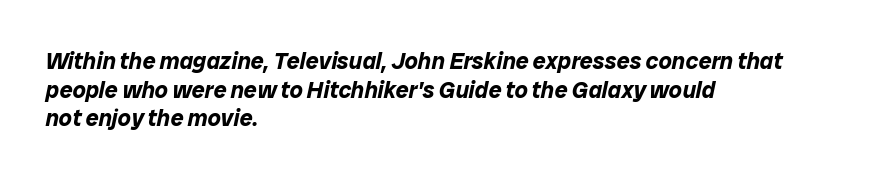
The image shows 23 px bold type, italic (leaning right); set left-aligned, normal line spacing (1.25x), normal letter spacing, not underlined.
